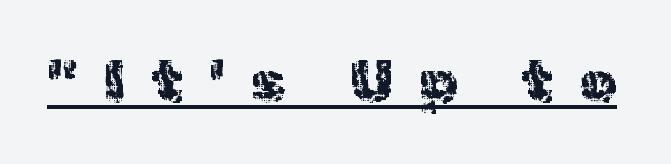
Q: Is the text italic (slanted)? A: No, it is upright.
Q: Is the typeface a serif or a sans-serif typeface? A: Sans-serif.
Q: Is the text underlined? A: Yes.
Q: Is the spacing between letters normal or unusually wide? A: Unusually wide.
Q: Width (condensed, normal, or wide)? A: Normal.
Q: x-height? A: Medium.
Q: Monospaced? A: No.
